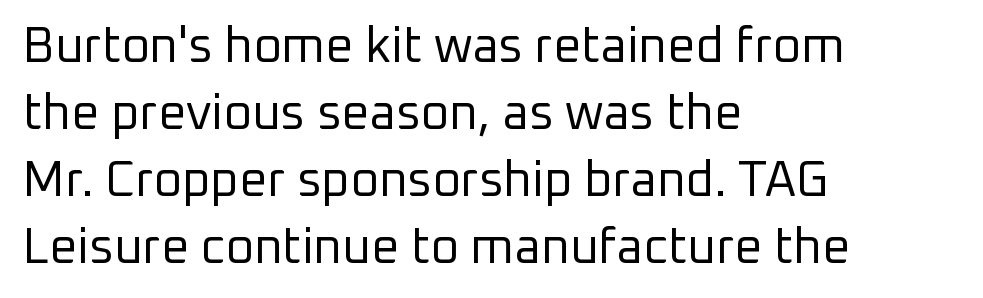
The image shows 49 px regular-weight sans-serif type, upright; set left-aligned, normal line spacing (1.37x), normal letter spacing, not underlined; low stroke contrast and a medium x-height.
